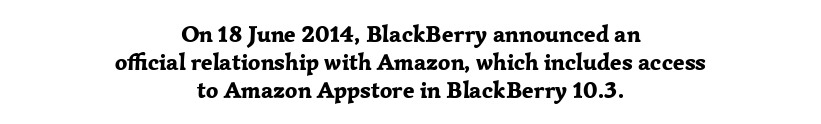
Q: Is the text bold? A: Yes.
Q: Is the text italic (slanted)? A: No, it is upright.
Q: Is the text underlined? A: No.
Q: How is the paragraph aligned? A: Centered.
Q: Is the spacing between letters normal or unusually wide? A: Normal.
